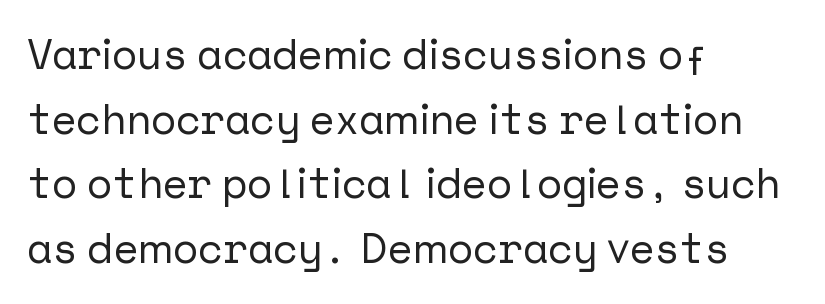
The image shows 42 px sans-serif type, upright; set left-aligned, normal line spacing (1.54x), normal letter spacing, not underlined; low stroke contrast and a medium x-height.
